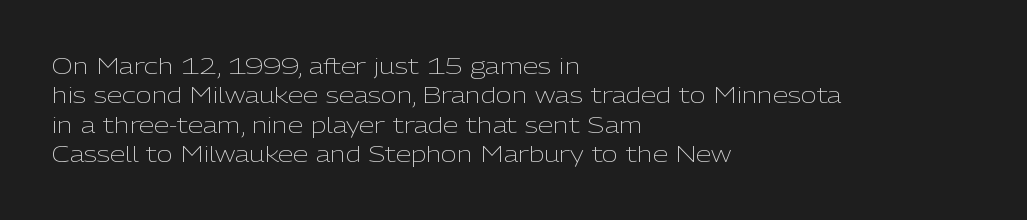
Q: Is the text bold? A: No.
Q: Is the text italic (slanted)? A: No, it is upright.
Q: Is the text underlined? A: No.
Q: How is the paragraph aligned? A: Left-aligned.
Q: Is the spacing between letters normal or unusually wide? A: Normal.
Q: Is the spacing between lines tight, normal or loose? A: Normal.
